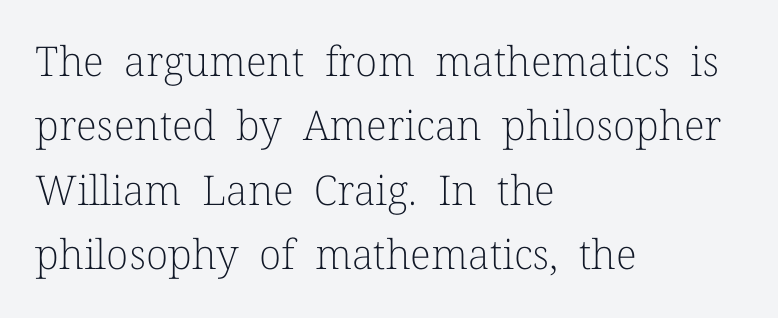
{"serif": "yes", "italic": "no", "bold": "no", "weight": "light", "width": "normal", "stroke_contrast": "low", "x_height": "medium", "monospaced": "no", "underline": "no", "align": "left", "line_spacing": "normal", "line_spacing_ratio": 1.57, "letter_spacing": "normal", "letter_spacing_em": 0.0, "glyph_px": 41}
